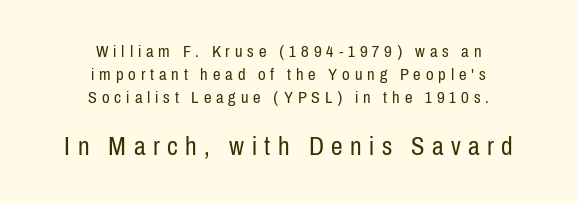
Q: Is the text bold? A: No.
Q: Is the text italic (slanted)? A: No, it is upright.
Q: Is the text underlined? A: No.
Q: How is the paragraph aligned? A: Centered.
Q: Is the spacing between letters normal or unusually wide? A: Unusually wide.
Q: Is the spacing between lines tight, normal or loose? A: Normal.
Q: Which block of text is set in a larger size, the first (top) or the second (bottom)? A: The second (bottom) one.
